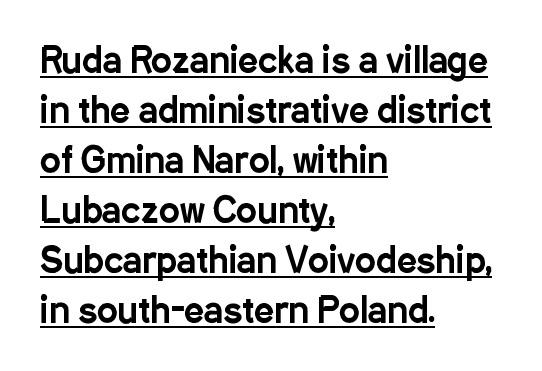
{"serif": "no", "italic": "no", "width": "condensed", "stroke_contrast": "low", "x_height": "medium", "monospaced": "no", "underline": "yes", "align": "left", "line_spacing": "normal", "line_spacing_ratio": 1.43, "letter_spacing": "normal", "letter_spacing_em": 0.0, "glyph_px": 35}
